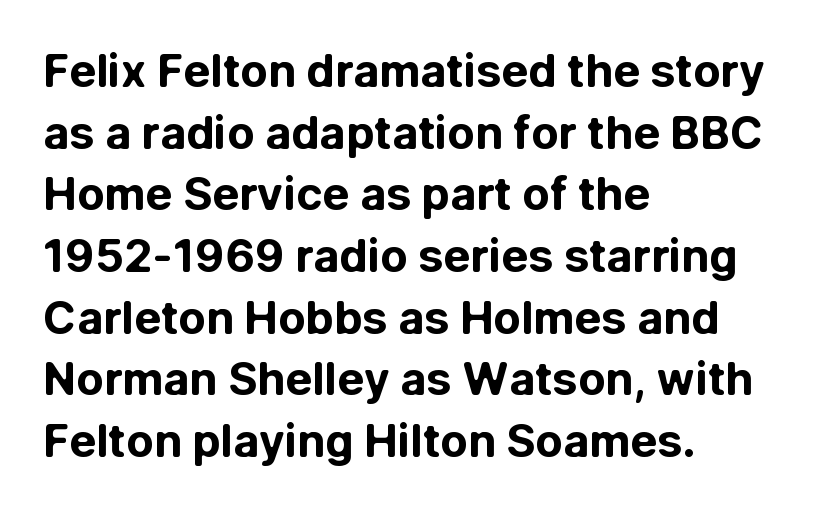
The image shows 45 px bold sans-serif type, upright; set left-aligned, normal line spacing (1.37x), normal letter spacing, not underlined; low stroke contrast and a medium x-height.
